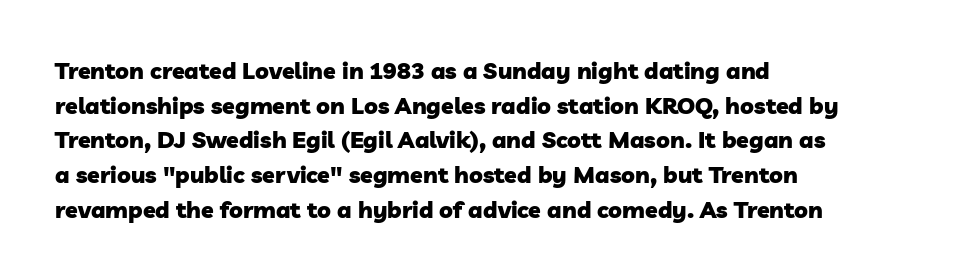
{"bold": "yes", "underline": "no", "align": "left", "line_spacing": "normal", "line_spacing_ratio": 1.51, "letter_spacing": "normal", "letter_spacing_em": 0.0, "glyph_px": 23}
